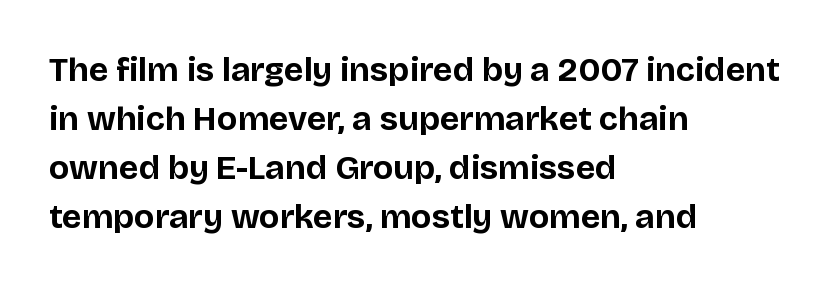
{"serif": "no", "italic": "no", "bold": "yes", "weight": "bold", "width": "normal", "stroke_contrast": "low", "x_height": "large", "monospaced": "no", "underline": "no", "align": "left", "line_spacing": "normal", "line_spacing_ratio": 1.44, "letter_spacing": "normal", "letter_spacing_em": 0.0, "glyph_px": 34}
